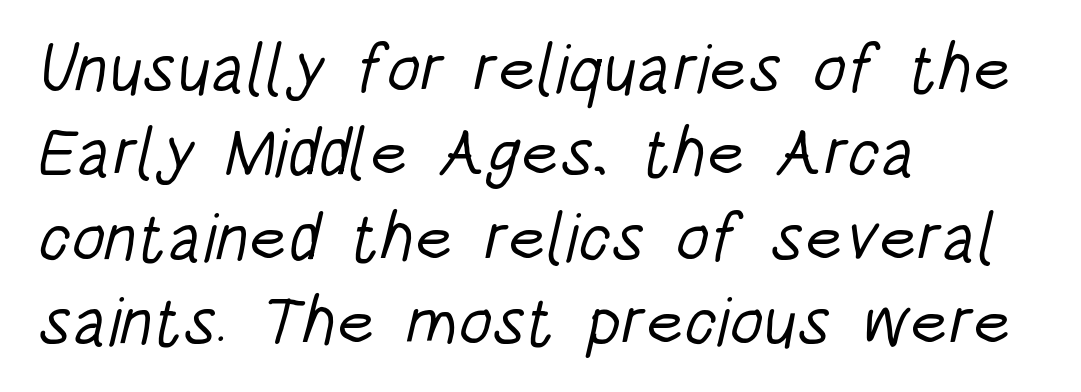
Q: Is the text bold? A: No.
Q: Is the typeface a serif or a sans-serif typeface? A: Sans-serif.
Q: Is the text underlined? A: No.
Q: How is the paragraph aligned? A: Left-aligned.
Q: Is the spacing between letters normal or unusually wide? A: Normal.
Q: Width (condensed, normal, or wide)? A: Condensed.
Q: Stroke contrast? A: Low.
Q: x-height? A: Large.
Q: Monospaced? A: No.
